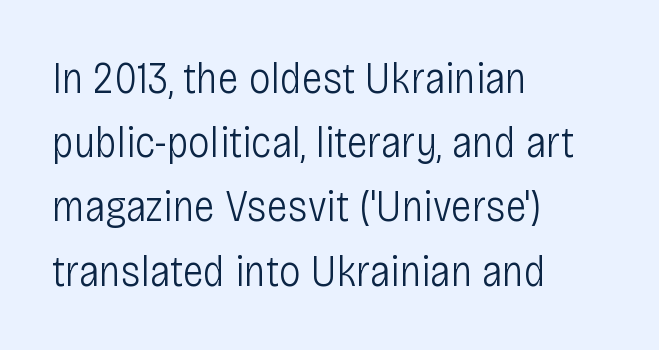
The image shows 44 px light, condensed sans-serif type, upright; set left-aligned, normal line spacing (1.46x), normal letter spacing, not underlined; low stroke contrast and a large x-height.
